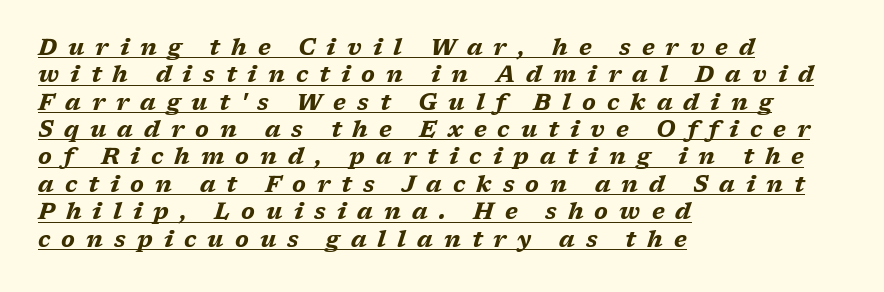
The rendering uses the underline text-decoration. Inter-character spacing is expanded well beyond the font's built-in metrics. Heavy, bold letterforms. In CSS terms this would be text-align: left. The font's italic variant was chosen for this text.
